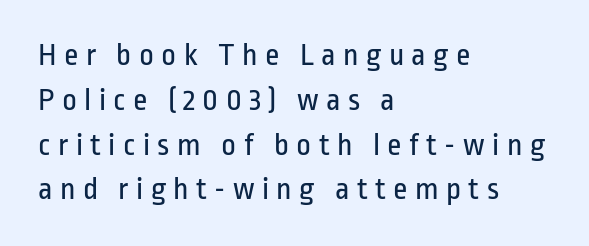
The image shows 32 px regular-weight, condensed sans-serif type, upright; set left-aligned, normal line spacing (1.4x), unusually wide letter spacing (+0.23 em), not underlined; low stroke contrast and a medium x-height.
